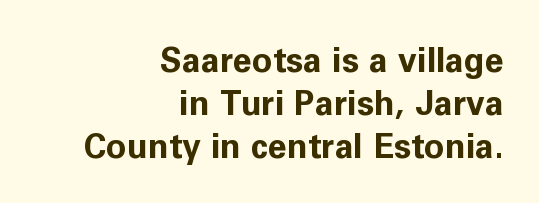
This sample is right-justified, so line beginnings fall wherever the words allow. The area under the type is left untouched. Type style note: lacks serifs. Here the designer chose a conventional face with non-uniform glyph widths. Plenty of ink on the page — the face is bold. Nope, not italic — everything's standing straight.
